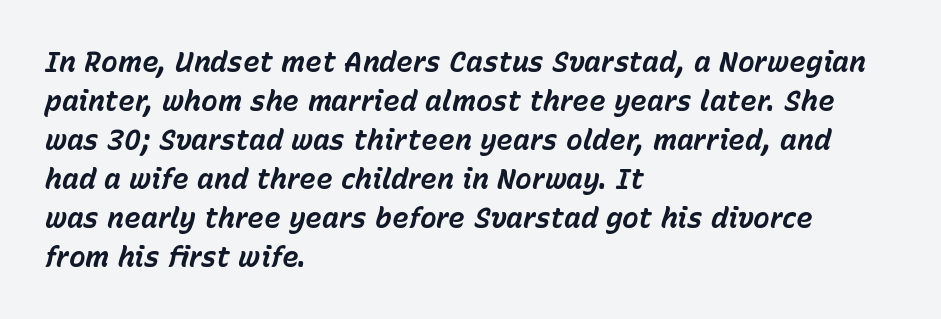
{"italic": "yes", "lean": "right", "slant_degrees": 15, "bold": "yes", "weight": "bold", "width": "normal", "stroke_contrast": "low", "x_height": "medium", "monospaced": "no", "underline": "no", "align": "left", "line_spacing": "normal", "line_spacing_ratio": 1.39, "letter_spacing": "normal", "letter_spacing_em": 0.0, "glyph_px": 28}
